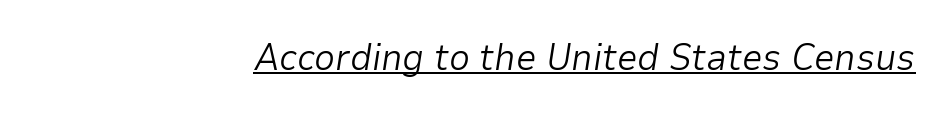
Q: Is the text bold? A: No.
Q: Is the text italic (slanted)? A: Yes, it leans right by about 9 degrees.
Q: Is the text underlined? A: Yes.
Q: How is the paragraph aligned? A: Right-aligned.
Q: Is the spacing between letters normal or unusually wide? A: Normal.
Q: Width (condensed, normal, or wide)? A: Normal.
Q: Stroke contrast? A: Low.
Q: x-height? A: Medium.
Q: Monospaced? A: No.
